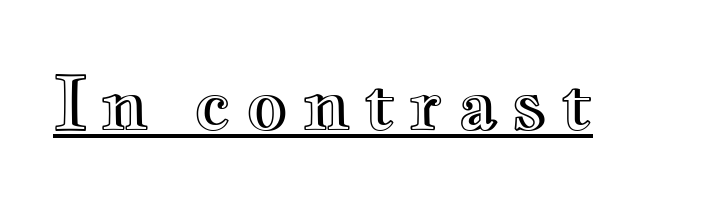
Q: Is the text italic (slanted)? A: No, it is upright.
Q: Is the text underlined? A: Yes.
Q: Width (condensed, normal, or wide)? A: Wide.
Q: x-height? A: Small.
Q: Monospaced? A: No.
